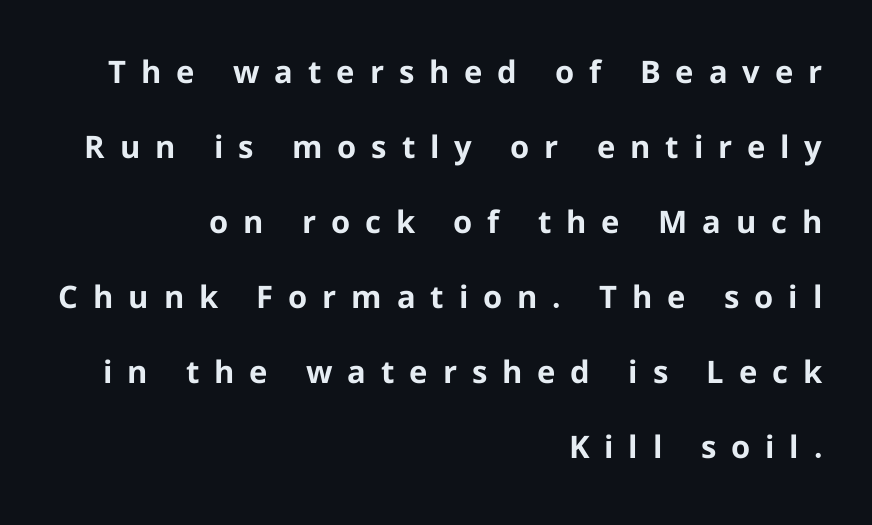
This sample has the flowing, uneven cadence of proportional lettering. A great deal of white space separates one row of letters from the next. Is there any slant? The stems are plumb. These lines are set flush right with a ragged left edge.
